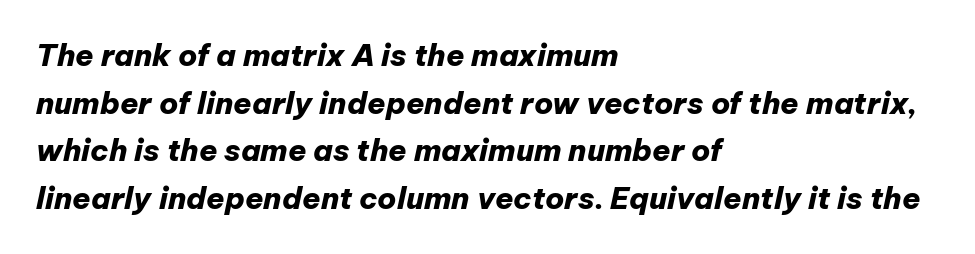
Q: Is the text bold? A: Yes.
Q: Is the text italic (slanted)? A: Yes, it leans right by about 12 degrees.
Q: Is the text underlined? A: No.
Q: How is the paragraph aligned? A: Left-aligned.
Q: Is the spacing between letters normal or unusually wide? A: Normal.
Q: Is the spacing between lines tight, normal or loose? A: Normal.
Q: Width (condensed, normal, or wide)? A: Normal.
Q: Stroke contrast? A: Low.
Q: x-height? A: Medium.
Q: Monospaced? A: No.
